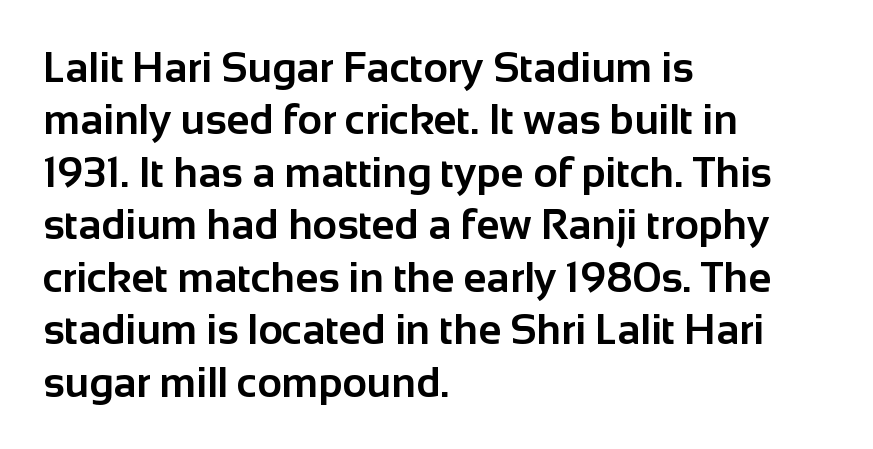
{"serif": "no", "italic": "no", "bold": "yes", "weight": "bold", "width": "normal", "stroke_contrast": "low", "x_height": "medium", "monospaced": "no", "underline": "no", "align": "left", "line_spacing": "normal", "line_spacing_ratio": 1.25, "letter_spacing": "normal", "letter_spacing_em": 0.0, "glyph_px": 42}
